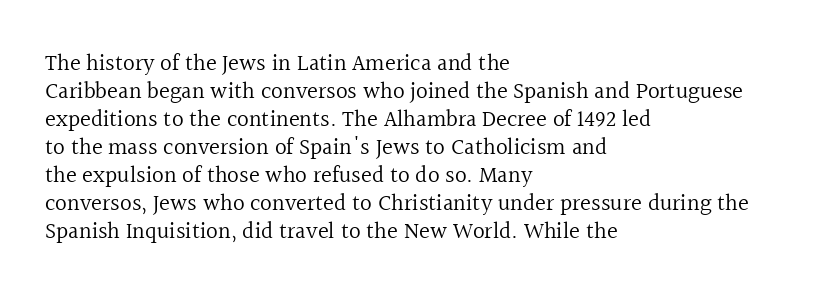
{"italic": "no", "bold": "no", "underline": "no", "align": "left", "line_spacing_ratio": 1.22, "letter_spacing": "normal", "letter_spacing_em": 0.0, "glyph_px": 23}
